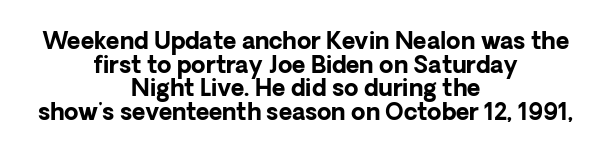
Decoration check: the copy has no underline. Closely set lines give the paragraph a compact silhouette. Students, note that the glyphs here touch the page at normal intervals. These words are printed bold, with thick strokes throughout. A centered setting, common on invitations and titles, is used for this passage.
